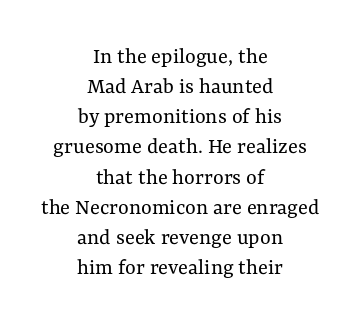
{"italic": "no", "bold": "no", "underline": "no", "align": "center", "line_spacing": "normal", "line_spacing_ratio": 1.31, "letter_spacing": "normal", "letter_spacing_em": 0.0, "glyph_px": 23}
